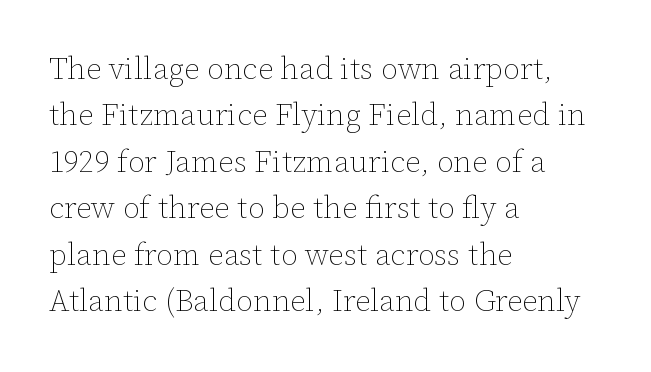
The image shows 31 px thin type, upright; set left-aligned, normal line spacing (1.5x), normal letter spacing, not underlined; low stroke contrast and a medium x-height.
